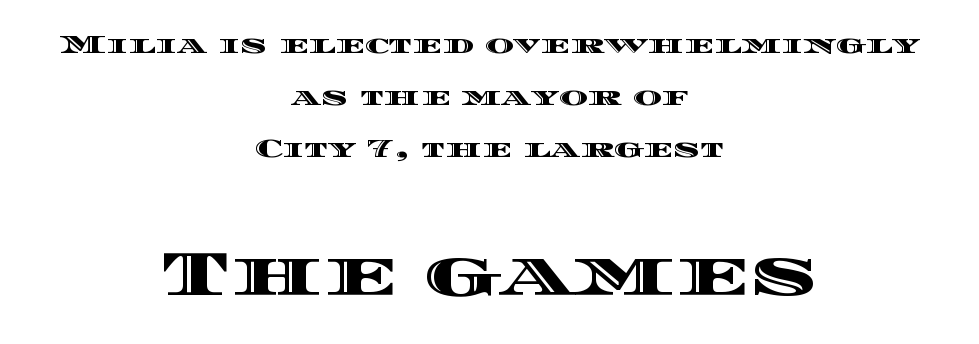
{"italic": "no", "width": "wide", "x_height": "large", "monospaced": "no", "underline": "no", "align": "center", "line_spacing": "loose", "line_spacing_ratio": 2.09, "letter_spacing": "normal", "letter_spacing_em": 0.0, "larger_block": "second", "size_ratio": 2.52, "glyph_px": 63}
